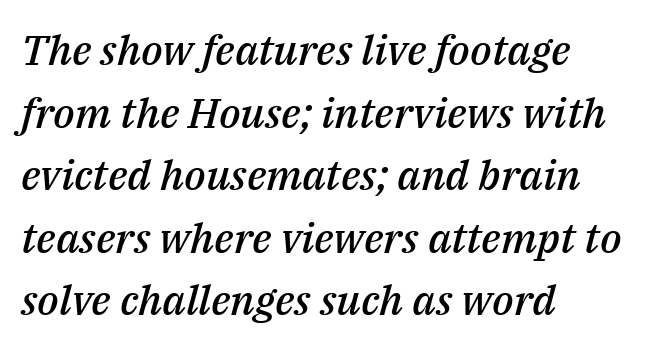
{"italic": "yes", "lean": "right", "slant_degrees": 14, "bold": "semi", "weight": "semibold", "width": "normal", "stroke_contrast": "medium", "x_height": "medium", "monospaced": "no", "underline": "no", "align": "left", "line_spacing": "normal", "line_spacing_ratio": 1.49, "letter_spacing": "normal", "letter_spacing_em": 0.0, "glyph_px": 42}
